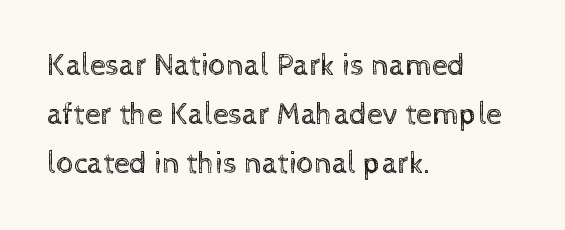
The image shows 31 px regular-weight type, upright; set left-aligned, normal line spacing (1.58x), normal letter spacing, not underlined; a medium x-height.
